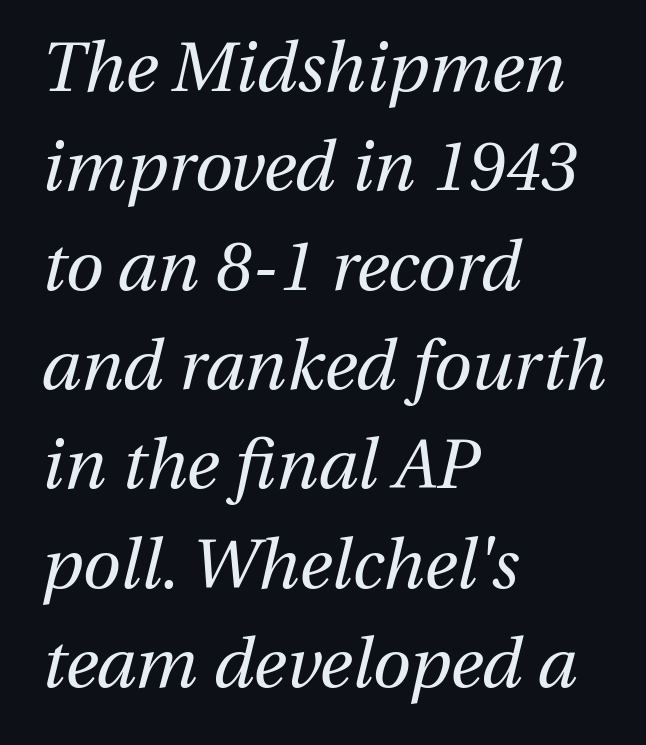
Horizontal alignment here is leftward, the default for most running prose. Every character sits at an angle, as italics do. The rendering uses a moderate line-height, typical for paragraphs. No word sits above an underline. These lines keep a tight, regular rhythm from letter to letter. This reads as an unemphasized weight, regular at the heaviest.
